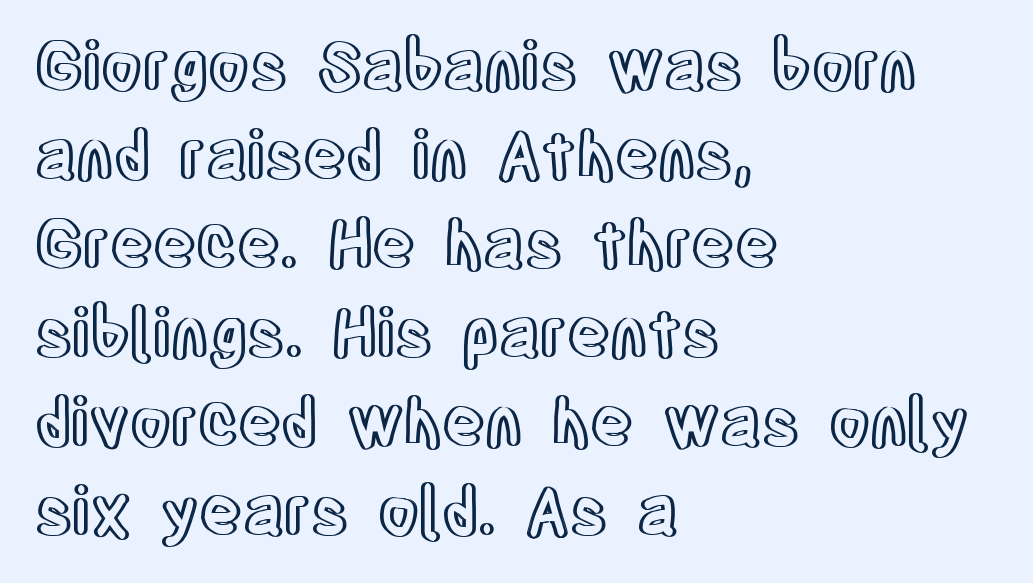
The space directly below the letters is spotless. Note the varied advance widths — an 'i' is clearly narrower than an 'm'. Whoever set this chose a conventional vertical rhythm. In terms of posture, this sample is upright. The tracking reads as untouched default to a designer's eye. A classic flush-left, rag-right setting is used for this passage.
